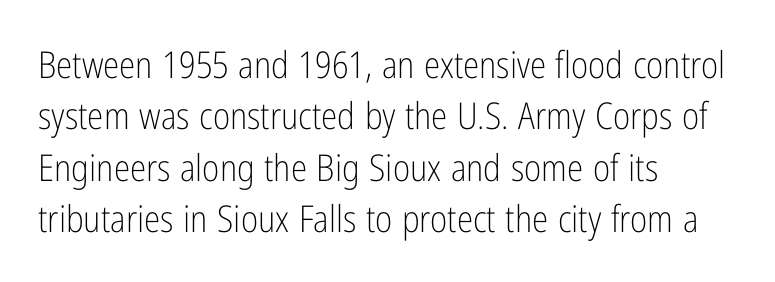
This is roman type, the default non-slanted kind. The gap between lines stays unmarked. The line texture is even and compact thanks to regular tracking. Vertically, the passage feels balanced, rows spaced as you'd expect. The rendering uses natural spacing where letterforms have individual widths.
